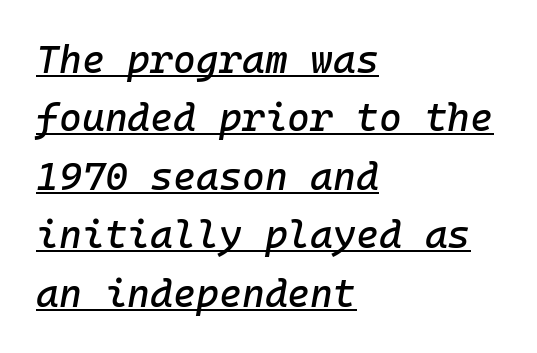
{"italic": "yes", "lean": "right", "slant_degrees": 10, "width": "normal", "stroke_contrast": "low", "x_height": "medium", "monospaced": "yes", "underline": "yes", "align": "left", "line_spacing": "normal", "line_spacing_ratio": 1.5, "letter_spacing": "normal", "letter_spacing_em": 0.0, "glyph_px": 39}
